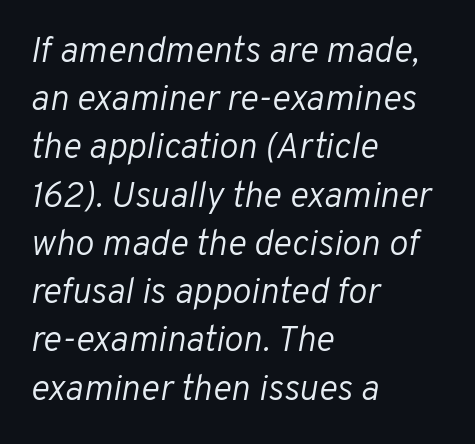
Q: Is the text bold? A: No.
Q: Is the text italic (slanted)? A: Yes, it leans right by about 10 degrees.
Q: Is the text underlined? A: No.
Q: How is the paragraph aligned? A: Left-aligned.
Q: Is the spacing between letters normal or unusually wide? A: Normal.
Q: Is the spacing between lines tight, normal or loose? A: Normal.
Q: Width (condensed, normal, or wide)? A: Normal.
Q: Stroke contrast? A: Low.
Q: x-height? A: Medium.
Q: Monospaced? A: No.
